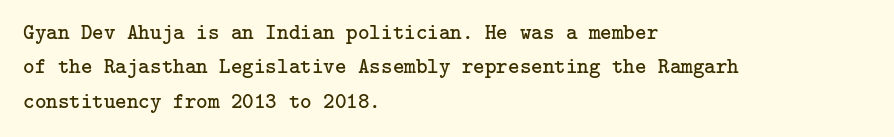
{"italic": "no", "bold": "no", "underline": "no", "align": "left", "line_spacing": "normal", "line_spacing_ratio": 1.56, "letter_spacing": "normal", "letter_spacing_em": 0.0, "glyph_px": 22}
